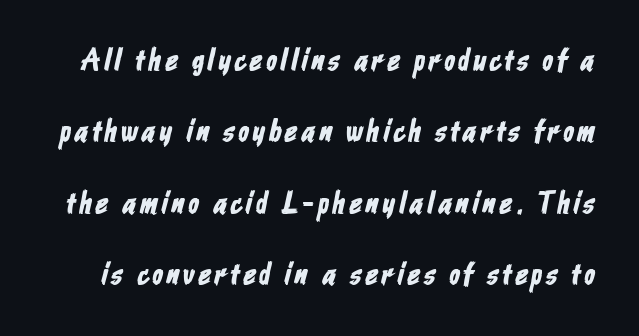
{"serif": "no", "width": "condensed", "stroke_contrast": "low", "x_height": "medium", "monospaced": "no", "underline": "no", "line_spacing": "loose", "line_spacing_ratio": 2.3, "glyph_px": 31}
